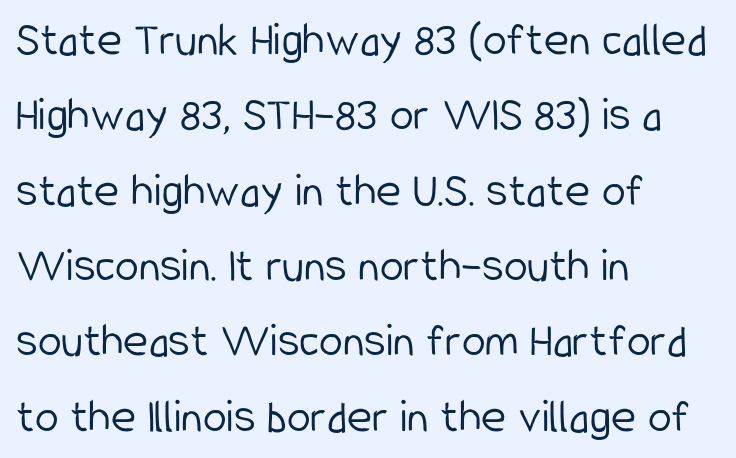
The image shows 48 px light, condensed sans-serif type, upright; set left-aligned, normal line spacing (1.57x), normal letter spacing, not underlined; low stroke contrast and a medium x-height.
